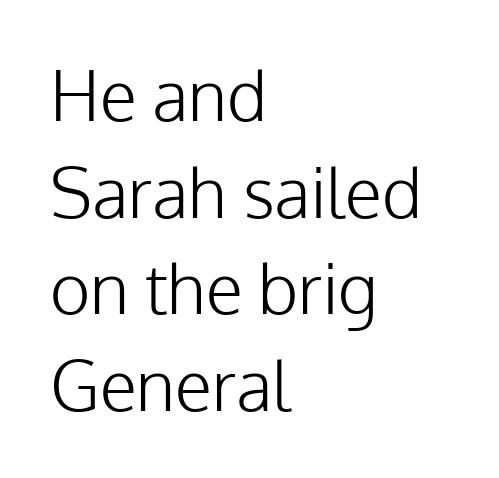
The image shows 69 px light sans-serif type, upright; set left-aligned, normal line spacing (1.4x), normal letter spacing, not underlined; low stroke contrast and a medium x-height.
